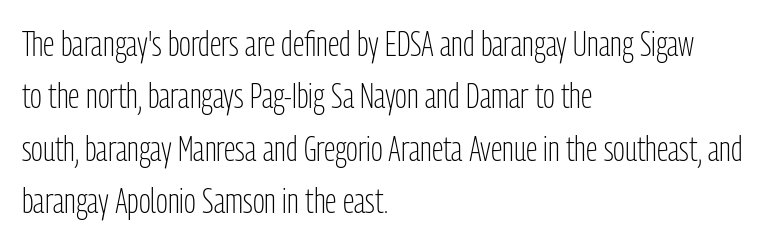
The image shows 35 px light, condensed sans-serif type, upright; set left-aligned, normal line spacing (1.5x), normal letter spacing, not underlined; low stroke contrast and a medium x-height.
